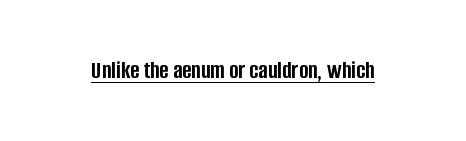
The image shows 25 px bold type, upright; set normal letter spacing, underlined.
